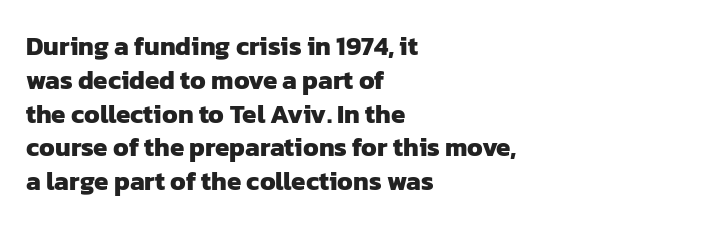
{"bold": "yes", "underline": "no", "align": "left", "line_spacing": "normal", "line_spacing_ratio": 1.3, "letter_spacing": "normal", "letter_spacing_em": 0.0, "glyph_px": 26}
